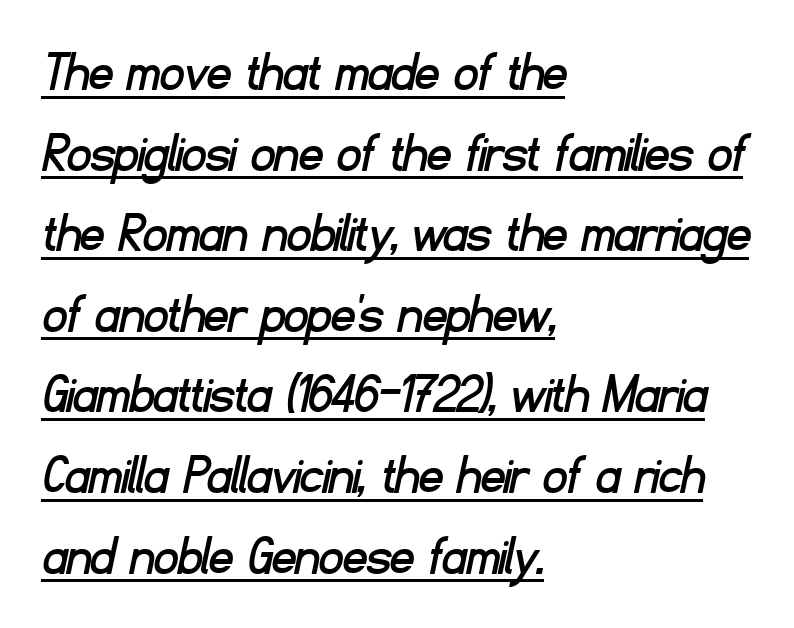
The image shows 58 px sans-serif type; set left-aligned, normal line spacing (1.39x), normal letter spacing, underlined; low stroke contrast and a small x-height.
